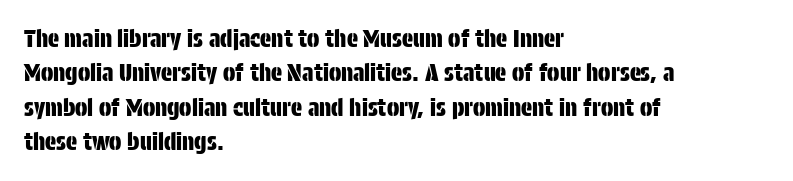
Q: Is the text italic (slanted)? A: No, it is upright.
Q: Is the text underlined? A: No.
Q: How is the paragraph aligned? A: Left-aligned.
Q: Is the spacing between letters normal or unusually wide? A: Normal.
Q: Is the spacing between lines tight, normal or loose? A: Normal.
